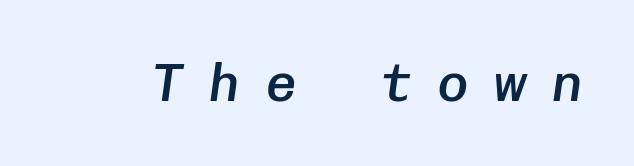
The image shows 53 px semibold type, italic (leaning right), monospaced; set unusually wide letter spacing (+0.48 em), not underlined; low stroke contrast and a medium x-height.
